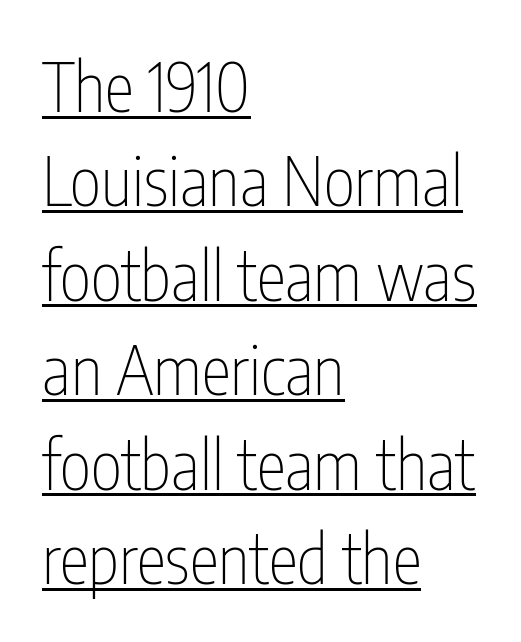
These lines are set flush left with a ragged right edge. Bold? No — there's no thickening of the strokes. Tracking value appears to be zero — textbook default spacing. Compared with typical paragraphs, the rows here are spaced about the same. Varying glyph widths throughout — classic text-font behaviour.
